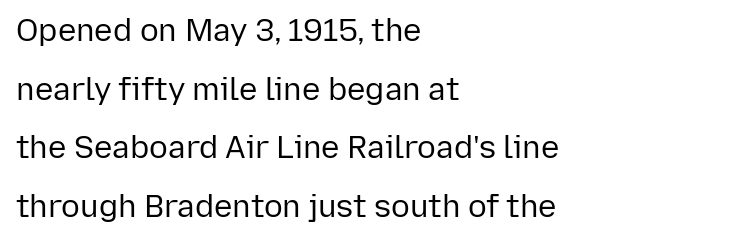
Q: Is the text bold? A: No.
Q: Is the text italic (slanted)? A: No, it is upright.
Q: Is the typeface a serif or a sans-serif typeface? A: Sans-serif.
Q: Is the text underlined? A: No.
Q: How is the paragraph aligned? A: Left-aligned.
Q: Is the spacing between letters normal or unusually wide? A: Normal.
Q: Width (condensed, normal, or wide)? A: Normal.
Q: Stroke contrast? A: Low.
Q: x-height? A: Medium.
Q: Monospaced? A: No.
